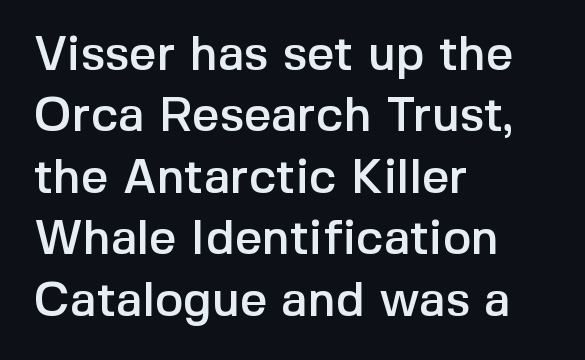
The image shows 48 px sans-serif type, upright; set left-aligned, normal line spacing (1.28x), normal letter spacing, not underlined; a medium x-height.
